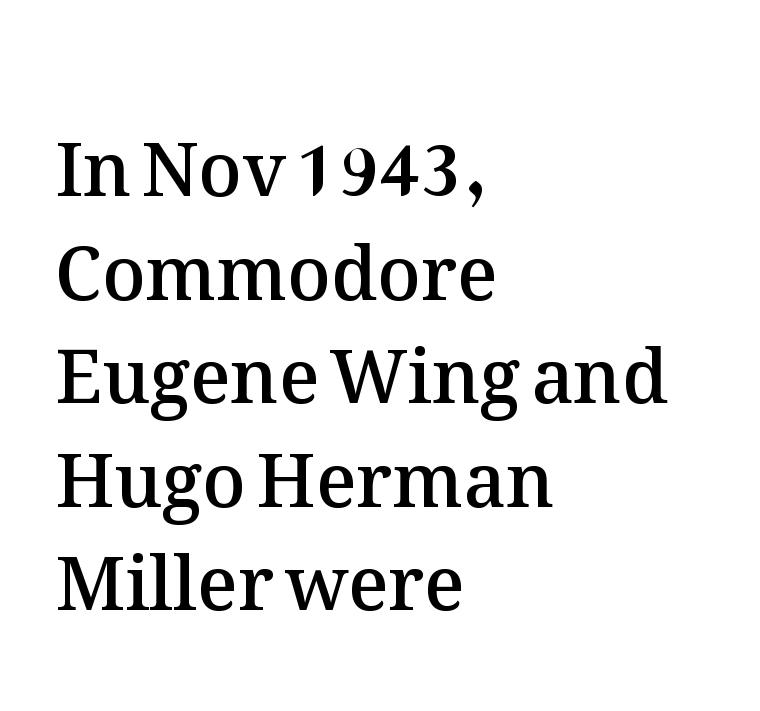
The image shows 74 px semibold type, upright; set left-aligned, normal line spacing (1.4x), normal letter spacing, not underlined; medium stroke contrast and a medium x-height.
